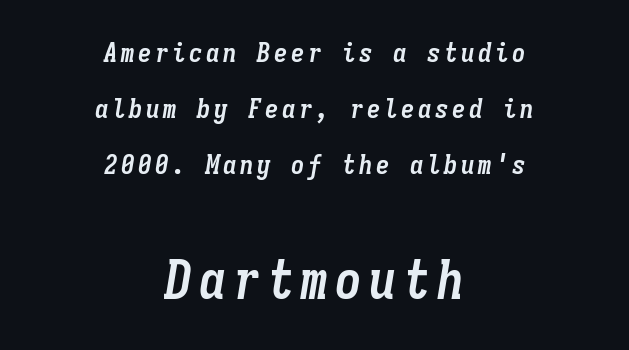
Typeset on center — no edge is straight. The glyphs are unaccompanied by any horizontal stroke below them. These lines carry a lot of weight — the face is fully bold. Whoever set this chose breathing room over compactness in the vertical rhythm. A typesetter would call this monospace, since all characters share one set width. Visually, the bottom section dominates because its glyphs are scaled up.
